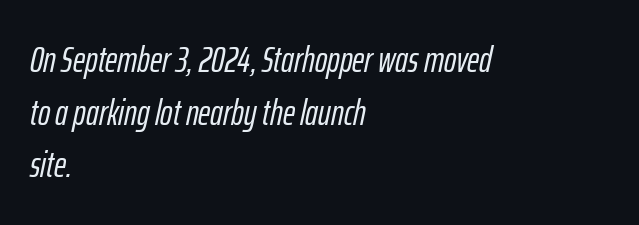
Line spacing here is normal. Here the glyphs are tracked normally, forming tight word shapes. Think of a printed novel: that variable character pitch is what you see here. The gap between lines stays unmarked. A student would call this left alignment; a typographer would say flush left, rag right.
